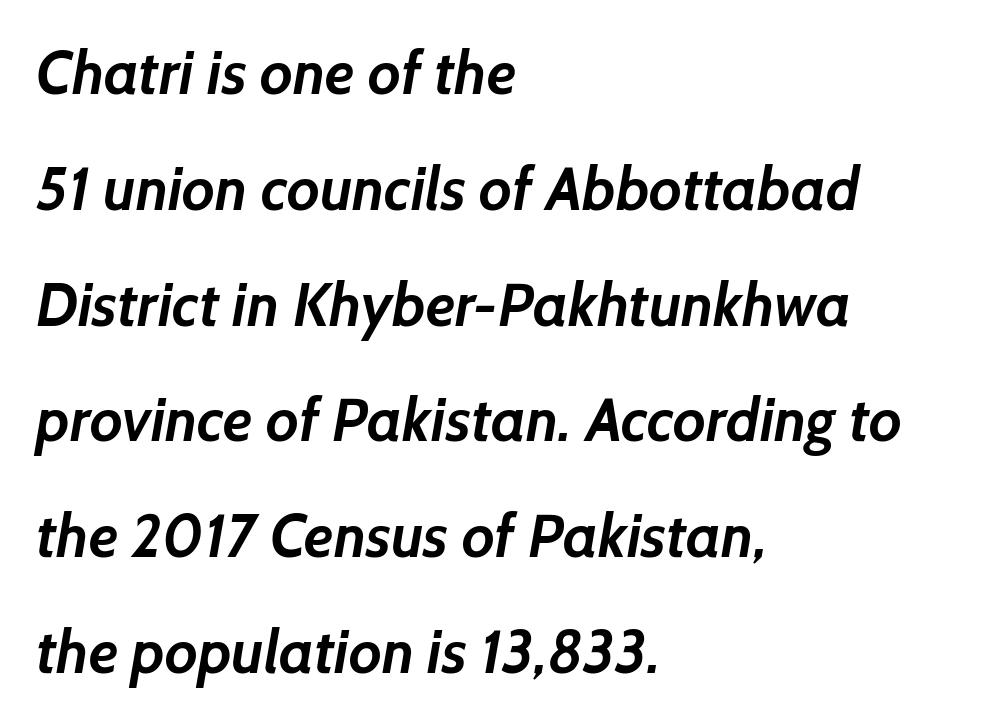
The image shows 60 px semibold sans-serif type; set left-aligned, loose line spacing (1.93x), normal letter spacing, not underlined; low stroke contrast and a medium x-height.
